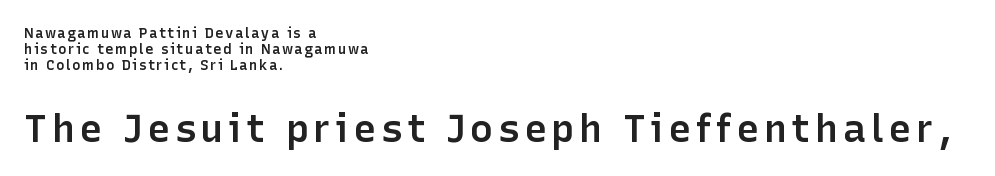
You can tell from the bare stems that sans-serif type was used. The lines are quadded left. Italic? Not at all — the glyphs are vertical. Each letter keeps its own natural width here, so spacing adapts to shape. The block sitting lower on the canvas is the one with enlarged characters.
